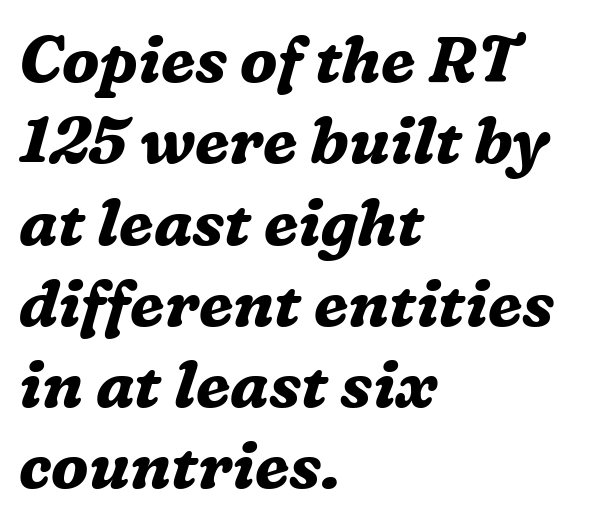
Q: Is the text bold? A: Yes.
Q: Is the text italic (slanted)? A: Yes, it leans right by about 16 degrees.
Q: Is the typeface a serif or a sans-serif typeface? A: Serif.
Q: Is the text underlined? A: No.
Q: How is the paragraph aligned? A: Left-aligned.
Q: Is the spacing between letters normal or unusually wide? A: Normal.
Q: Is the spacing between lines tight, normal or loose? A: Normal.
Q: Width (condensed, normal, or wide)? A: Normal.
Q: Stroke contrast? A: Medium.
Q: x-height? A: Medium.
Q: Monospaced? A: No.
